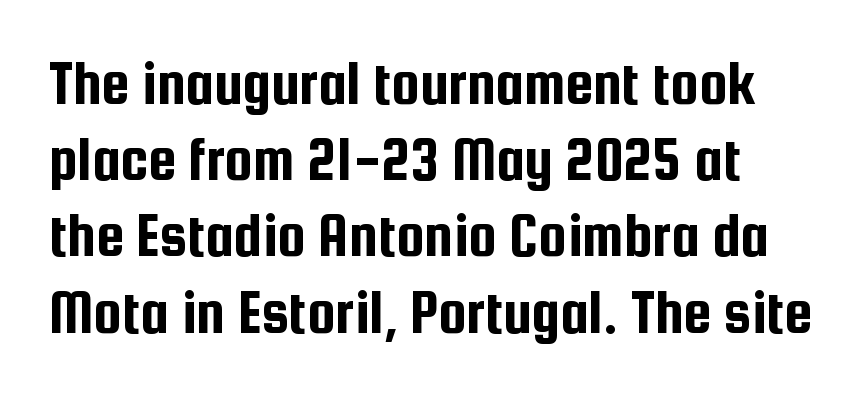
Q: Is the text italic (slanted)? A: No, it is upright.
Q: Is the typeface a serif or a sans-serif typeface? A: Sans-serif.
Q: Is the text underlined? A: No.
Q: How is the paragraph aligned? A: Left-aligned.
Q: Is the spacing between letters normal or unusually wide? A: Normal.
Q: Width (condensed, normal, or wide)? A: Condensed.
Q: Stroke contrast? A: Low.
Q: x-height? A: Medium.
Q: Monospaced? A: No.
